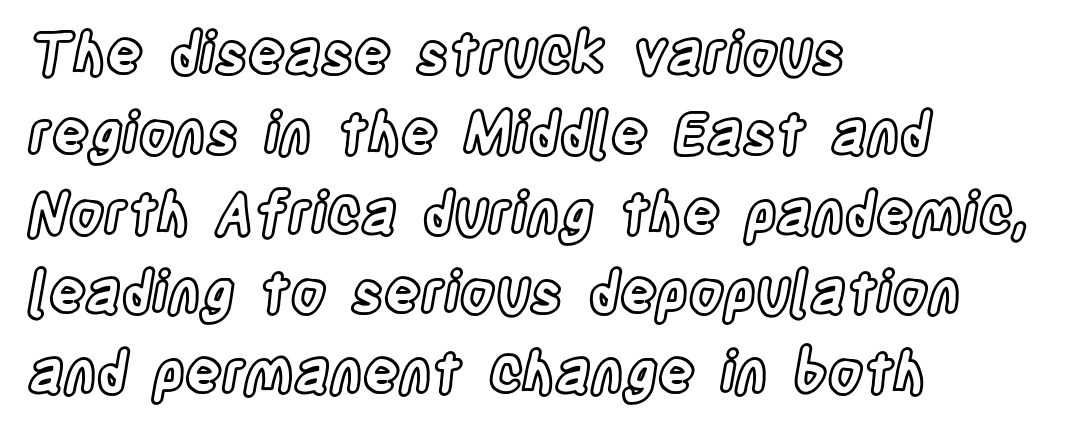
{"width": "condensed", "x_height": "large", "monospaced": "no", "underline": "no", "align": "left", "line_spacing": "normal", "line_spacing_ratio": 1.4, "letter_spacing": "normal", "letter_spacing_em": 0.0, "glyph_px": 57}
